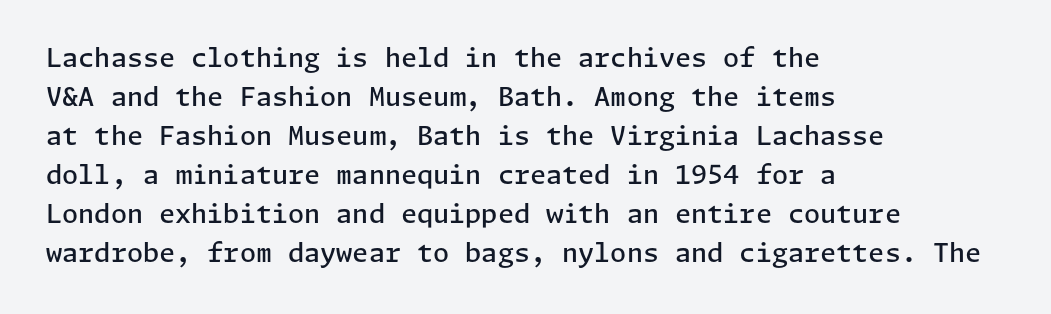
Each row of text sits above clean, open space. The letters stand straight up with perfectly vertical stems. Each word holds together tightly as a unit, with standard inter-letter gaps. A normal amount of white space separates one row of letters from the next. Does the weight exceed regular? Yes, but only to semibold. The paragraph shown leans on its left margin.
